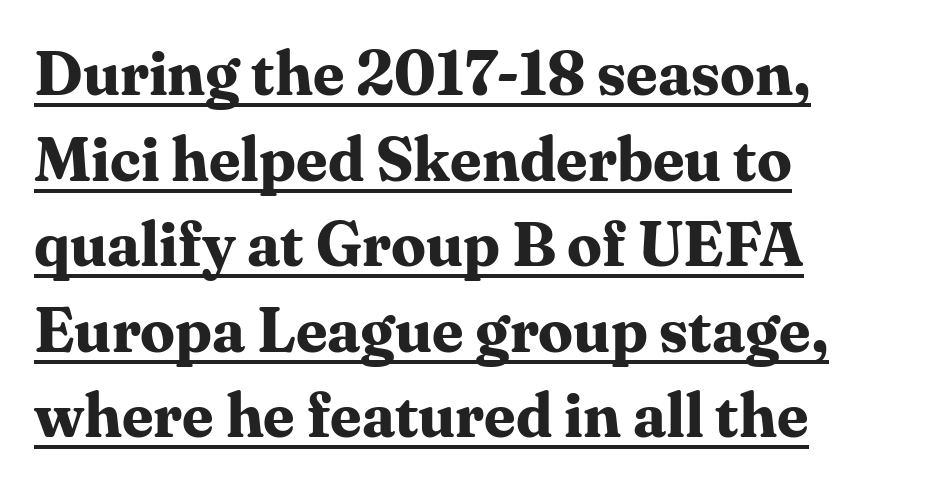
{"serif": "yes", "italic": "no", "bold": "yes", "weight": "bold", "width": "normal", "stroke_contrast": "medium", "x_height": "medium", "monospaced": "no", "underline": "yes", "align": "left", "line_spacing": "normal", "line_spacing_ratio": 1.38, "letter_spacing": "normal", "letter_spacing_em": 0.0, "glyph_px": 62}
